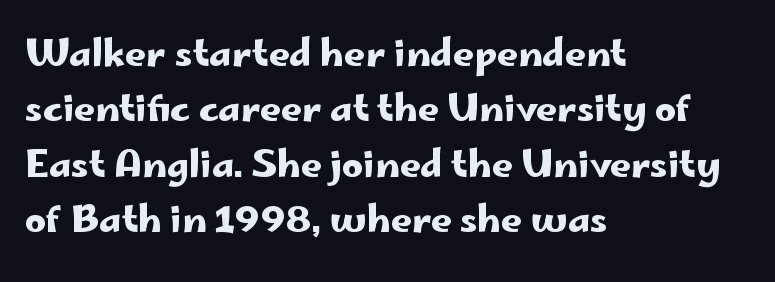
No feet cap the strokes, marking this as sans-serif type. The passage shown is typed in a proportional face where columns would drift. The area under the type is left untouched. Does extra space separate the letters? No, they use regular spacing. Normally led — the rows are evenly, conventionally spaced. Unlike italic type, these characters show no tilt at all.
